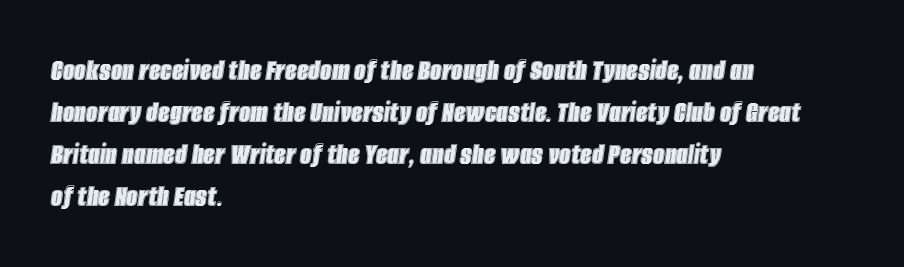
The image shows 32 px condensed type, italic (leaning right); set left-aligned, normal line spacing (1.31x), normal letter spacing, not underlined; a large x-height.
